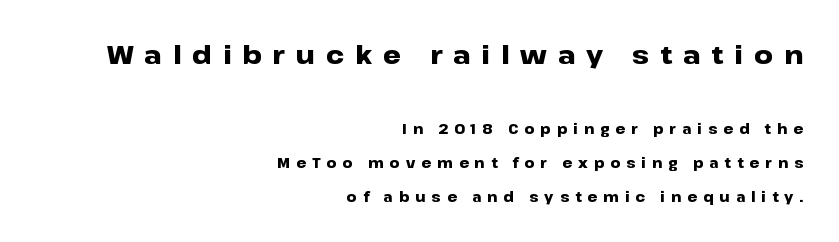
Words appear elongated and porous because spacing is wide. Is the type bold? Yes — the strokes are clearly thick and heavy. Each new line begins a long way beneath the previous one. The typography opts for an upright posture over an oblique one. The upper block of text is set noticeably larger than the block beneath it.
